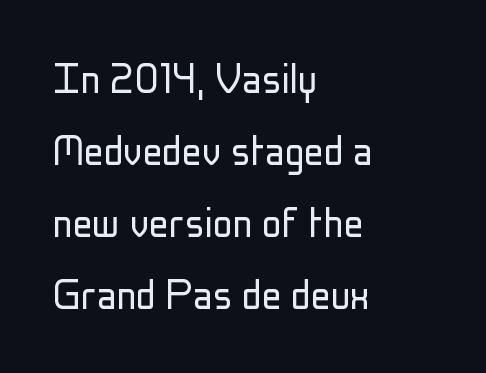
{"serif": "no", "italic": "no", "bold": "no", "weight": "light", "width": "condensed", "stroke_contrast": "low", "x_height": "medium", "monospaced": "no", "underline": "no", "align": "left", "line_spacing": "normal", "line_spacing_ratio": 1.47, "letter_spacing": "normal", "letter_spacing_em": 0.0, "glyph_px": 49}
